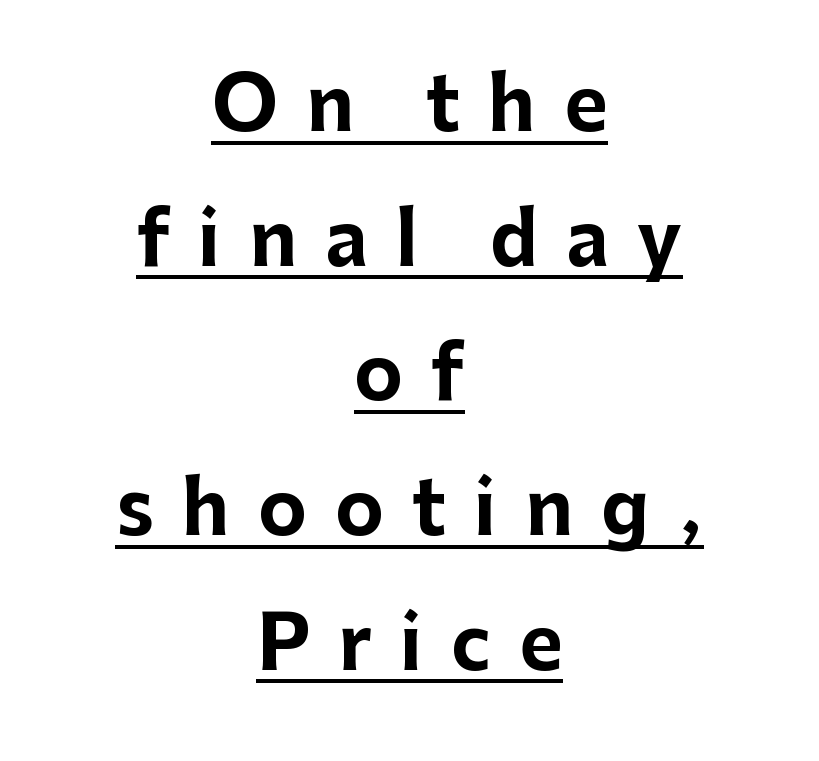
The image shows 74 px bold sans-serif type, upright; set centered, line spacing 1.82x, unusually wide letter spacing (+0.38 em), underlined; low stroke contrast and a medium x-height.
